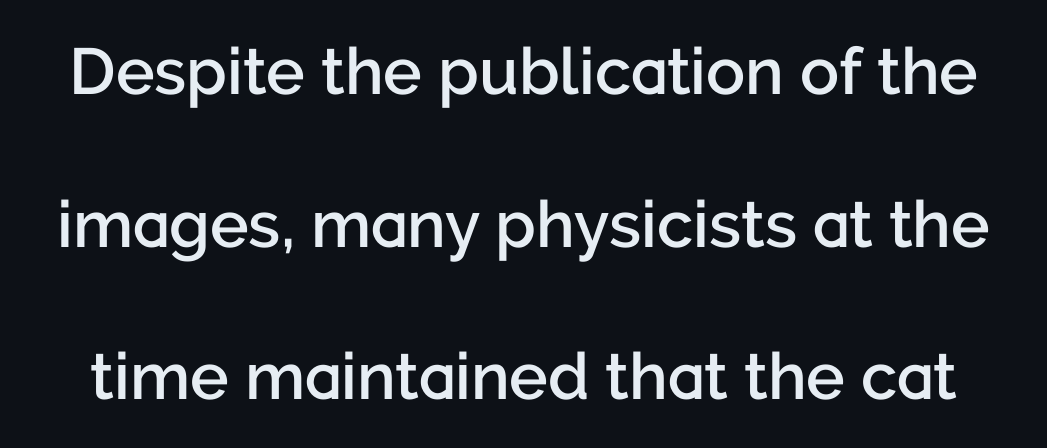
Q: Is the text bold? A: Semi-bold.
Q: Is the text italic (slanted)? A: No, it is upright.
Q: Is the typeface a serif or a sans-serif typeface? A: Sans-serif.
Q: Is the text underlined? A: No.
Q: Is the spacing between letters normal or unusually wide? A: Normal.
Q: Is the spacing between lines tight, normal or loose? A: Loose.
Q: Width (condensed, normal, or wide)? A: Normal.
Q: Stroke contrast? A: Low.
Q: x-height? A: Medium.
Q: Monospaced? A: No.
